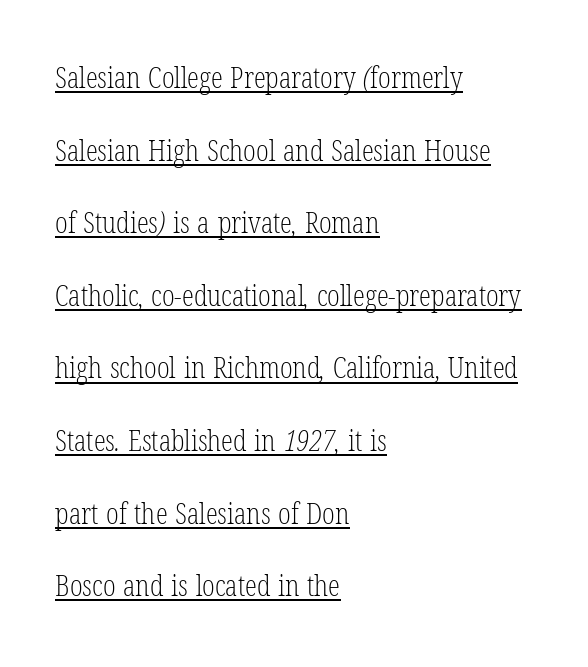
Q: Is the text bold? A: No.
Q: Is the typeface a serif or a sans-serif typeface? A: Serif.
Q: Is the text underlined? A: Yes.
Q: How is the paragraph aligned? A: Left-aligned.
Q: Is the spacing between letters normal or unusually wide? A: Normal.
Q: Is the spacing between lines tight, normal or loose? A: Loose.
Q: Width (condensed, normal, or wide)? A: Condensed.
Q: Stroke contrast? A: Low.
Q: x-height? A: Medium.
Q: Monospaced? A: No.
